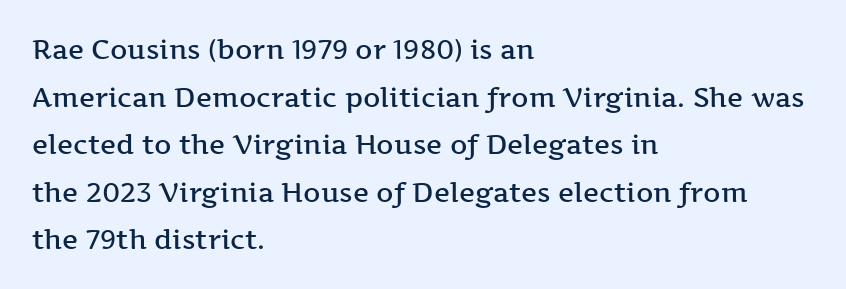
{"italic": "no", "bold": "semi", "underline": "no", "align": "left", "line_spacing_ratio": 1.76, "letter_spacing": "normal", "letter_spacing_em": 0.0, "glyph_px": 27}
